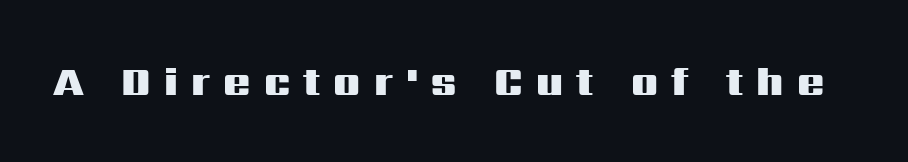
The image shows 40 px heavy, wide sans-serif type, upright; set unusually wide letter spacing (+0.33 em), not underlined; medium stroke contrast and a medium x-height.
